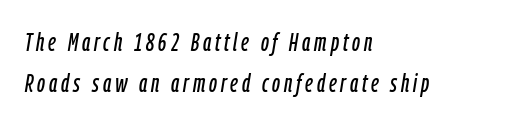
{"italic": "yes", "lean": "right", "slant_degrees": 9, "underline": "no", "align": "left", "line_spacing": "normal", "line_spacing_ratio": 1.57, "glyph_px": 26}
